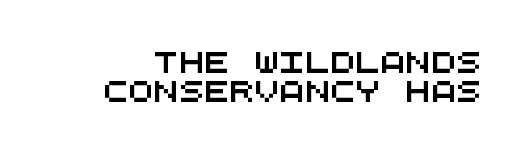
Interline gaps are of average width in this sample. Honestly, there is no underline to notice here at all. Tracking value appears to be zero — textbook default spacing.
